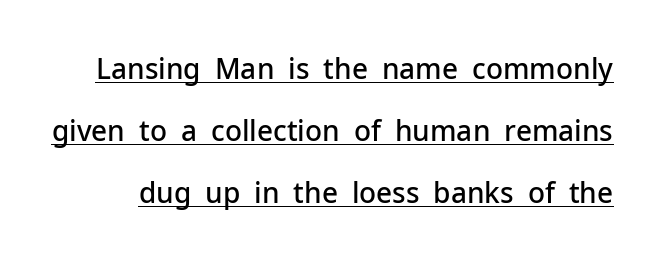
Q: Is the text bold? A: Semi-bold.
Q: Is the text italic (slanted)? A: No, it is upright.
Q: Is the typeface a serif or a sans-serif typeface? A: Sans-serif.
Q: Is the text underlined? A: Yes.
Q: Is the spacing between letters normal or unusually wide? A: Normal.
Q: Is the spacing between lines tight, normal or loose? A: Loose.
Q: Width (condensed, normal, or wide)? A: Normal.
Q: Stroke contrast? A: Low.
Q: x-height? A: Medium.
Q: Monospaced? A: No.
